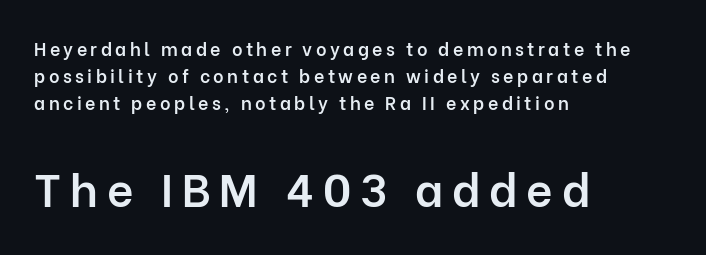
Grotesque or geometric, the face here clearly has no serifs. Honestly, the row spacing looks completely unremarkable. The zone under the glyphs is completely vacant. The passage shown is typed in a proportional face where columns would drift. A classic flush-left, rag-right setting is used for this passage.
